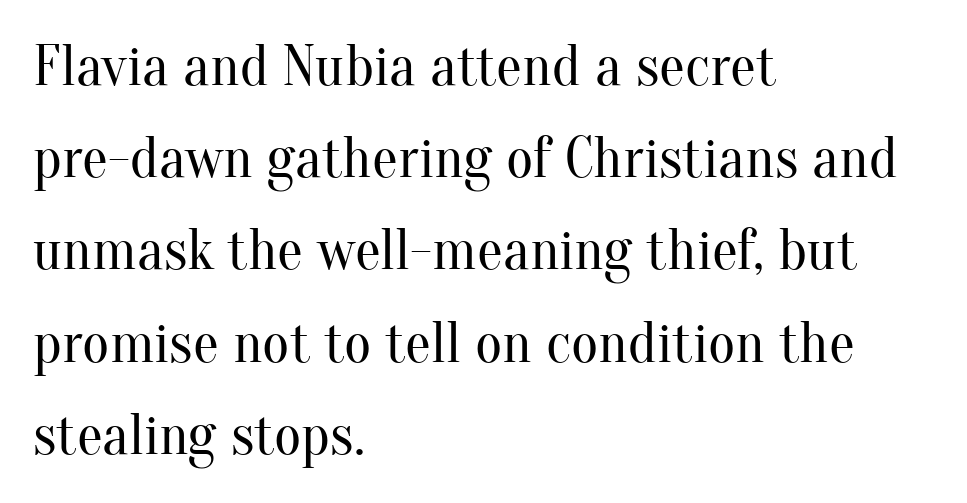
Layout note: lines flush left. The designer left line spacing at the default. Looks like regular typesetting: each glyph gets only the width it needs. Type without underlining. It's the straight-up-and-down kind of type. Are there feet on the stems? There are — it's a serif.
